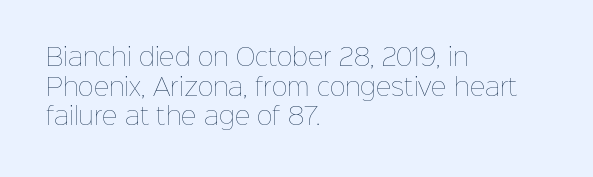
{"italic": "no", "bold": "no", "underline": "no", "align": "left", "line_spacing_ratio": 1.23, "letter_spacing": "normal", "letter_spacing_em": 0.0, "glyph_px": 24}
